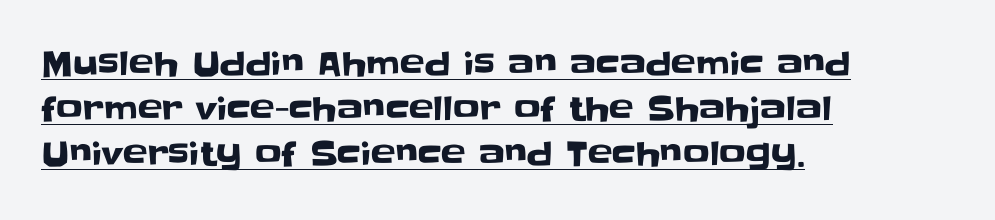
Q: Is the text italic (slanted)? A: No, it is upright.
Q: Is the typeface a serif or a sans-serif typeface? A: Sans-serif.
Q: Is the text underlined? A: Yes.
Q: How is the paragraph aligned? A: Left-aligned.
Q: Is the spacing between letters normal or unusually wide? A: Normal.
Q: Is the spacing between lines tight, normal or loose? A: Normal.
Q: Width (condensed, normal, or wide)? A: Normal.
Q: Stroke contrast? A: Low.
Q: x-height? A: Large.
Q: Monospaced? A: No.
